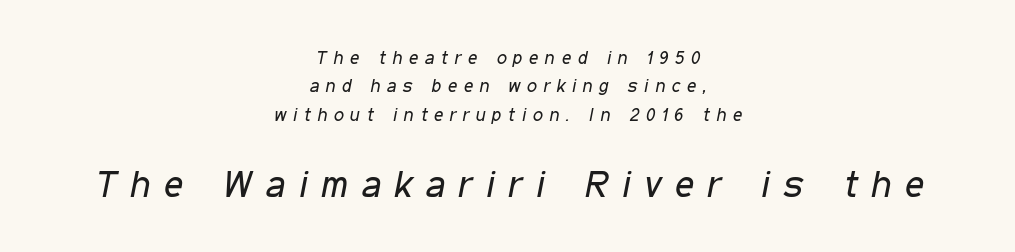
Does the lettering tilt? It does — this is italic. A typesetter would call this proportional, since set widths differ per character. Is the letter spacing exaggerated? Yes — the characters are pushed far apart. Successive baselines arrive at the customary interval. Compare the two chunks: the lower has the greater cap height.
